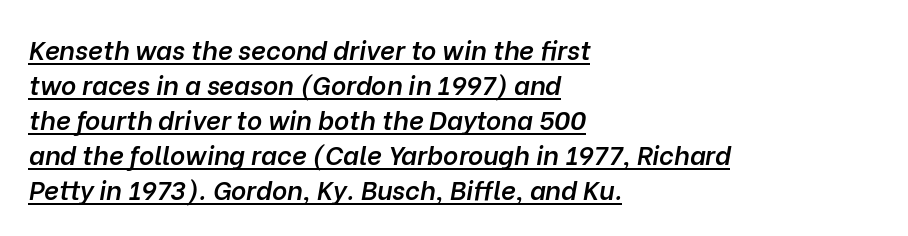
The image shows 26 px text type, italic (leaning right); set left-aligned, normal line spacing (1.35x), normal letter spacing, underlined.
